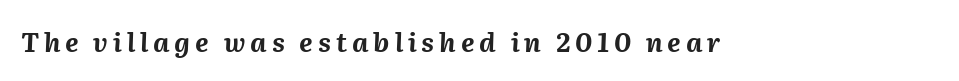
{"italic": "yes", "lean": "right", "slant_degrees": 2, "bold": "yes", "underline": "no", "glyph_px": 26}
